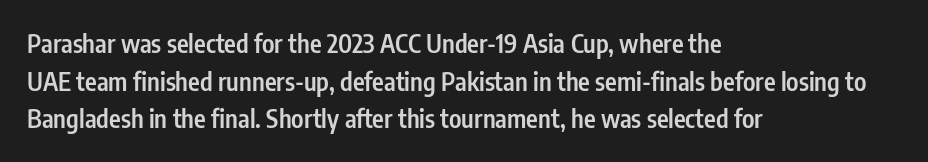
Q: Is the text bold? A: Semi-bold.
Q: Is the text italic (slanted)? A: No, it is upright.
Q: Is the text underlined? A: No.
Q: How is the paragraph aligned? A: Left-aligned.
Q: Is the spacing between letters normal or unusually wide? A: Normal.
Q: Is the spacing between lines tight, normal or loose? A: Normal.
